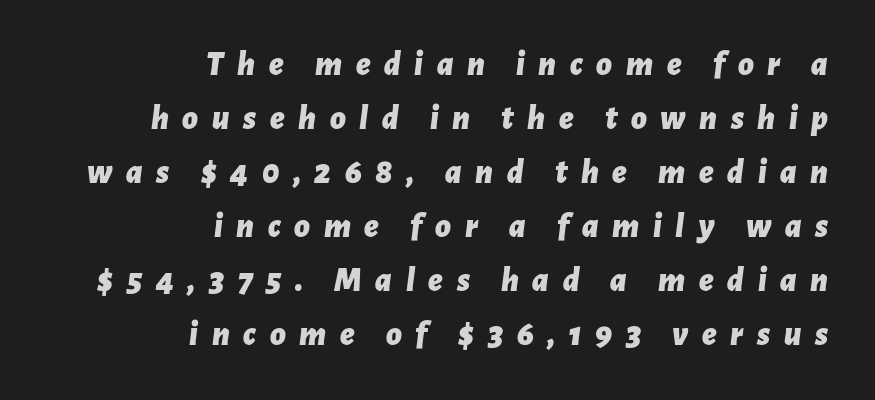
Q: Is the text bold? A: Yes.
Q: Is the text italic (slanted)? A: Yes, it leans right by about 7 degrees.
Q: Is the text underlined? A: No.
Q: How is the paragraph aligned? A: Right-aligned.
Q: Is the spacing between letters normal or unusually wide? A: Unusually wide.
Q: Is the spacing between lines tight, normal or loose? A: Normal.
Q: Width (condensed, normal, or wide)? A: Normal.
Q: Stroke contrast? A: Low.
Q: x-height? A: Medium.
Q: Monospaced? A: No.
